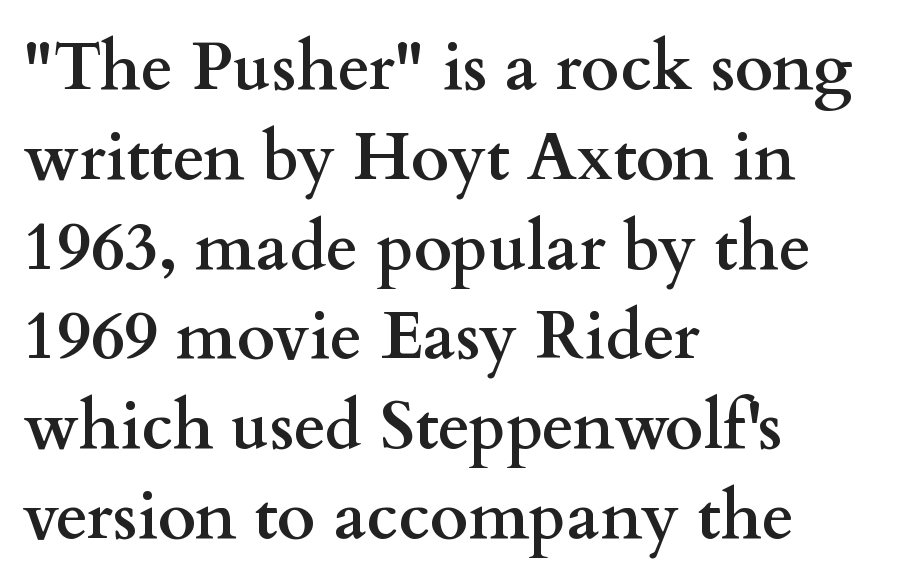
This sample uses an upright cut, with every glyph sitting square on the baseline. Beneath every word, the page is bare. Honestly, the row spacing looks completely unremarkable. The letters sit at their default tracking, neither squeezed nor spread. Character widths vary here, with narrow letters taking less room than wide ones.
